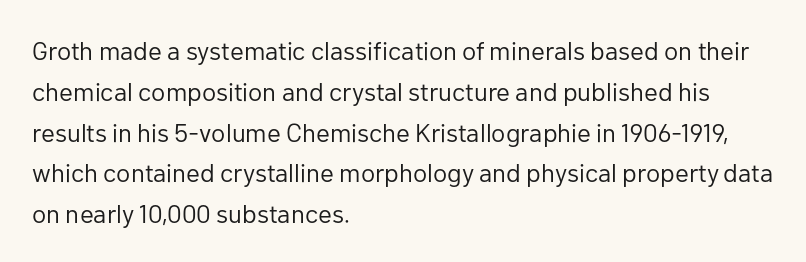
The gap between lines stays unmarked. No extra tracking has been applied to these lines. Does the leading feel generous? No, just average. Short and long lines alike share a common starting point at left.
